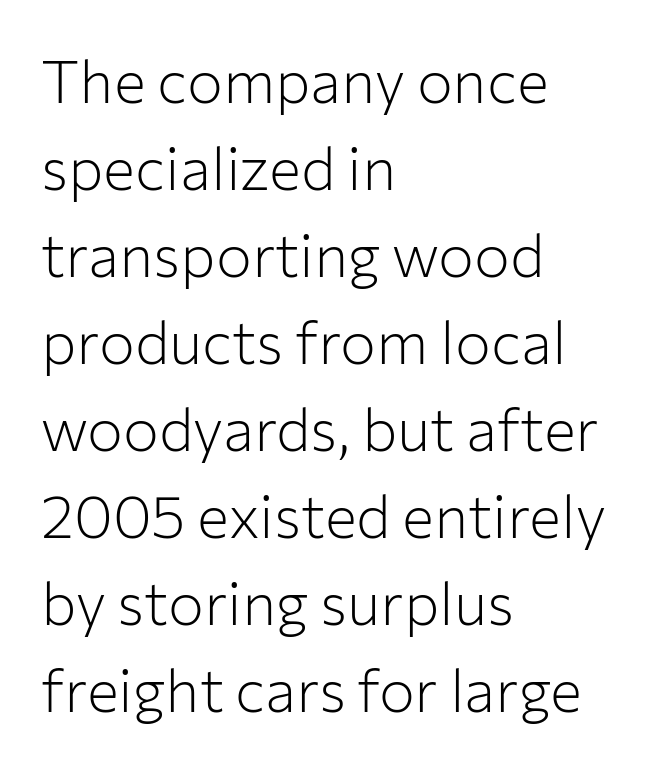
Q: Is the text bold? A: No.
Q: Is the text italic (slanted)? A: No, it is upright.
Q: Is the typeface a serif or a sans-serif typeface? A: Sans-serif.
Q: Is the text underlined? A: No.
Q: How is the paragraph aligned? A: Left-aligned.
Q: Is the spacing between letters normal or unusually wide? A: Normal.
Q: Is the spacing between lines tight, normal or loose? A: Normal.
Q: Width (condensed, normal, or wide)? A: Normal.
Q: Stroke contrast? A: Low.
Q: x-height? A: Medium.
Q: Monospaced? A: No.
